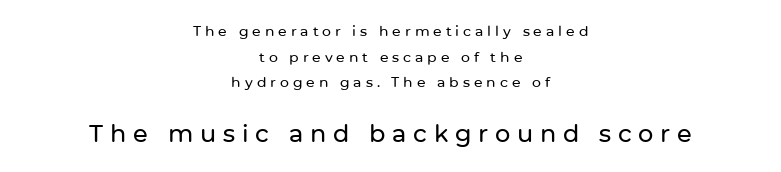
{"italic": "no", "underline": "no", "align": "center", "line_spacing_ratio": 1.83, "letter_spacing": "wide", "letter_spacing_em": 0.28, "larger_block": "second", "size_ratio": 1.71, "glyph_px": 24}
